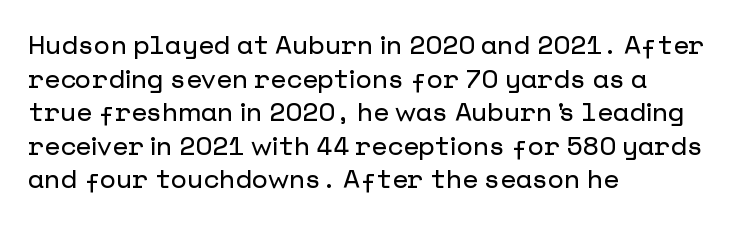
Q: Is the text italic (slanted)? A: No, it is upright.
Q: Is the text underlined? A: No.
Q: How is the paragraph aligned? A: Left-aligned.
Q: Is the spacing between letters normal or unusually wide? A: Normal.
Q: Is the spacing between lines tight, normal or loose? A: Normal.
